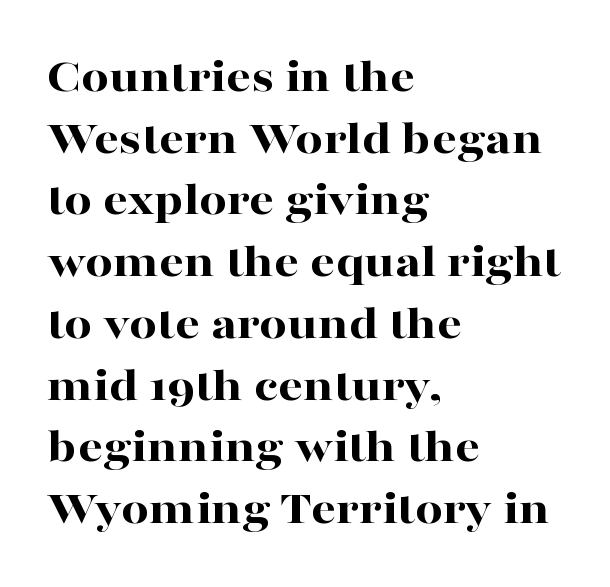
Vertically, the passage feels balanced, rows spaced as you'd expect. Plain, unruled lines of type. This sample uses plain, unmodified letter spacing. Classification — serif.
